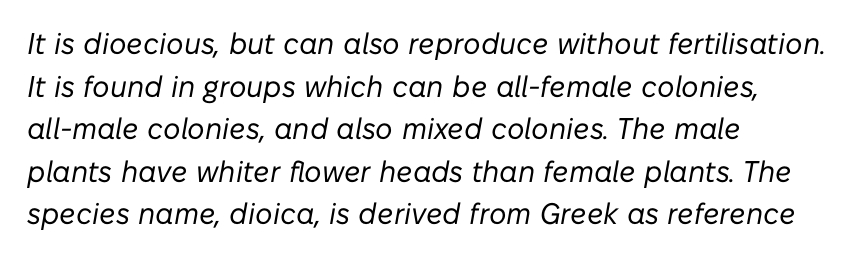
{"italic": "yes", "lean": "right", "slant_degrees": 10, "bold": "no", "weight": "regular", "width": "normal", "stroke_contrast": "low", "x_height": "medium", "monospaced": "no", "underline": "no", "align": "left", "line_spacing": "normal", "line_spacing_ratio": 1.42, "letter_spacing": "normal", "letter_spacing_em": 0.0, "glyph_px": 30}
